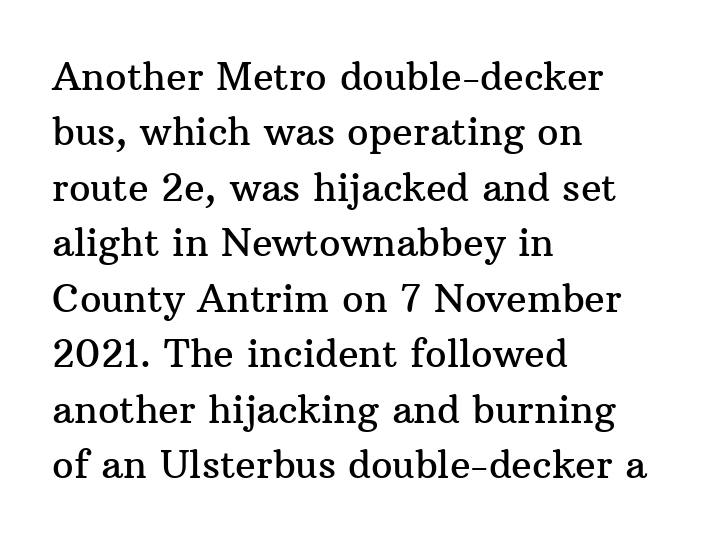
The area under the type is left untouched. Italic? Not at all — the glyphs are vertical. The rendering uses a moderate line-height, typical for paragraphs. The rendering anchors every line to the left-hand side. The letters carry serifs — small finishing strokes at the ends of their stems. These lines keep a tight, regular rhythm from letter to letter.
